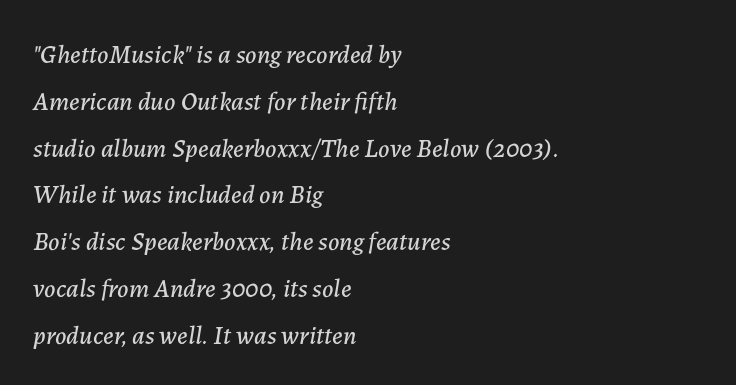
The image shows 26 px text type, italic (leaning right); set left-aligned, line spacing 1.8x, normal letter spacing, not underlined.
